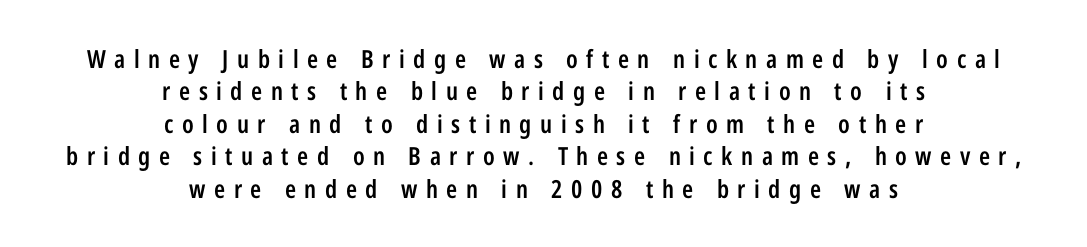
The letterforms stand isolated, each surrounded by extra space. Italic? Not at all — the glyphs are vertical. Check under the words: just untouched page. These lines sit exactly where default settings would place them.
